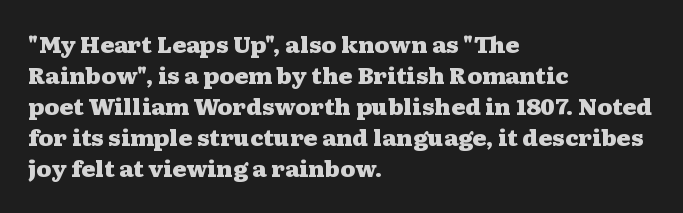
Q: Is the text bold? A: Yes.
Q: Is the text italic (slanted)? A: No, it is upright.
Q: Is the text underlined? A: No.
Q: How is the paragraph aligned? A: Left-aligned.
Q: Is the spacing between letters normal or unusually wide? A: Normal.
Q: Is the spacing between lines tight, normal or loose? A: Normal.
